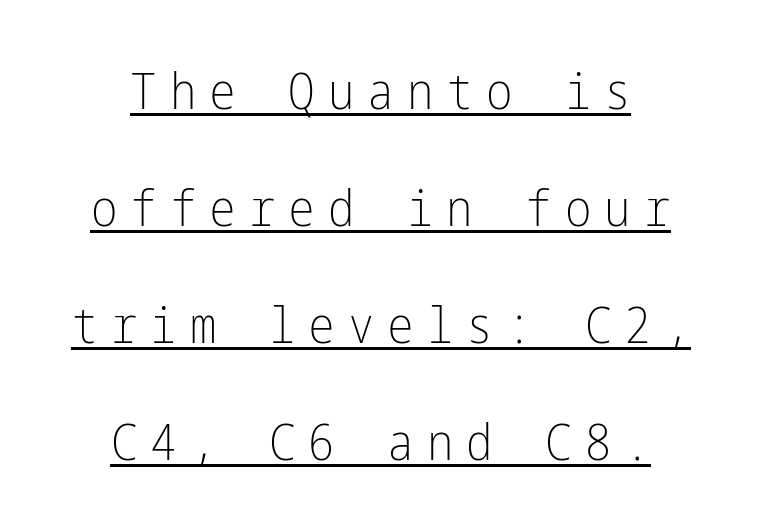
{"serif": "no", "italic": "no", "bold": "no", "weight": "light", "width": "condensed", "stroke_contrast": "low", "x_height": "medium", "underline": "yes", "align": "center", "line_spacing": "loose", "line_spacing_ratio": 2.34, "letter_spacing": "wide", "letter_spacing_em": 0.26, "glyph_px": 50}
